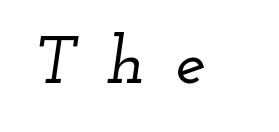
The image shows 68 px wide serif type, italic (leaning right); set unusually wide letter spacing (+0.45 em), not underlined; low stroke contrast and a small x-height.
